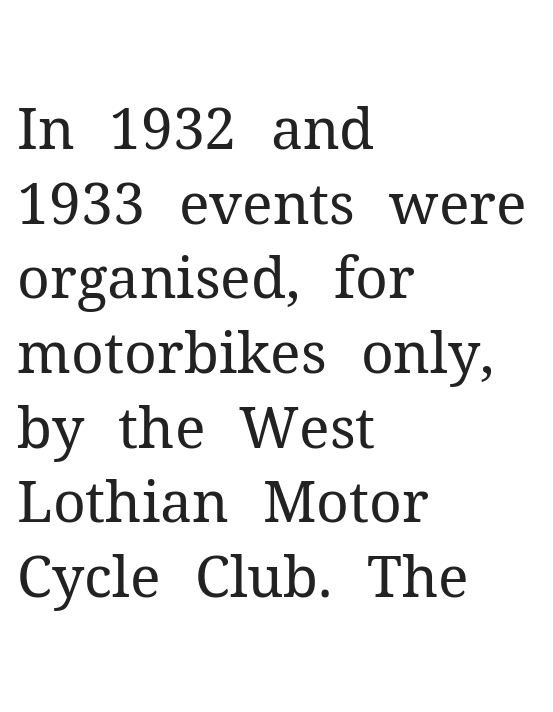
Weight: not bold — regular or lighter. The type is set solid horizontally, with unmodified tracking. Leading: standard. Stroke terminals: seriffed.
